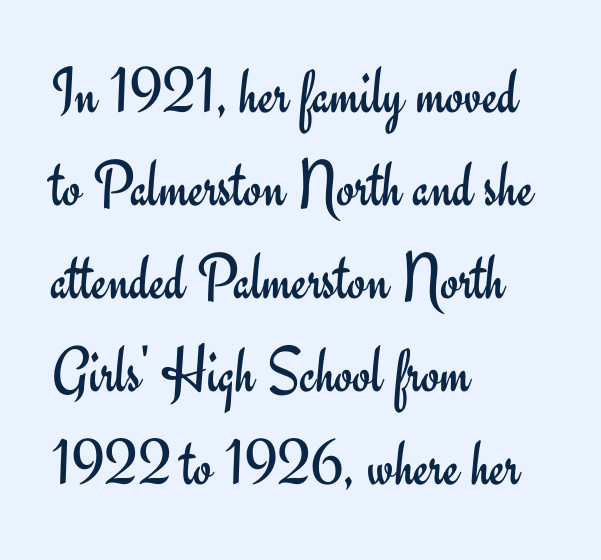
{"serif": "no", "bold": "no", "weight": "regular", "width": "normal", "stroke_contrast": "low", "x_height": "small", "monospaced": "no", "underline": "no", "align": "left", "line_spacing": "normal", "line_spacing_ratio": 1.41, "letter_spacing": "normal", "letter_spacing_em": 0.0, "glyph_px": 66}
